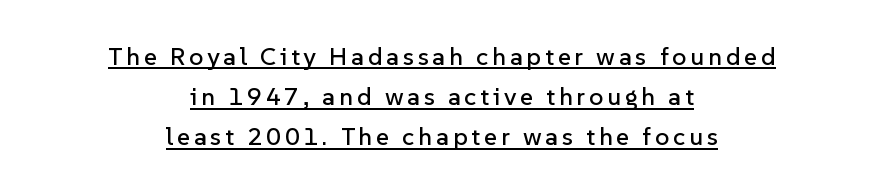
Q: Is the text italic (slanted)? A: No, it is upright.
Q: Is the text underlined? A: Yes.
Q: How is the paragraph aligned? A: Centered.
Q: Is the spacing between lines tight, normal or loose? A: Normal.
